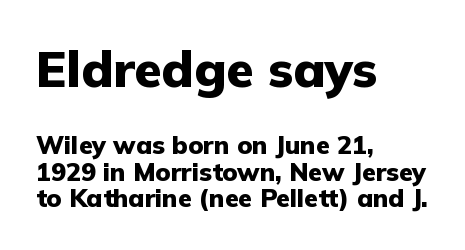
The line-height multiplier appears low, near solid setting. The specimen reads as upright at a glance. Think of a printed novel: that variable character pitch is what you see here. To sum up the face: it is a sans, with no serifs. The words here are not underlined.
